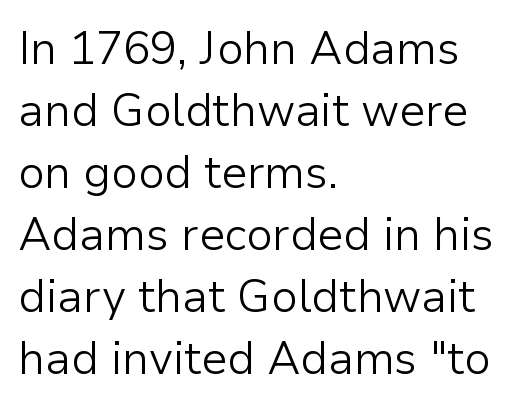
Q: Is the text bold? A: No.
Q: Is the text italic (slanted)? A: No, it is upright.
Q: Is the typeface a serif or a sans-serif typeface? A: Sans-serif.
Q: Is the text underlined? A: No.
Q: How is the paragraph aligned? A: Left-aligned.
Q: Is the spacing between letters normal or unusually wide? A: Normal.
Q: Is the spacing between lines tight, normal or loose? A: Normal.
Q: Width (condensed, normal, or wide)? A: Normal.
Q: Stroke contrast? A: Low.
Q: x-height? A: Medium.
Q: Monospaced? A: No.
